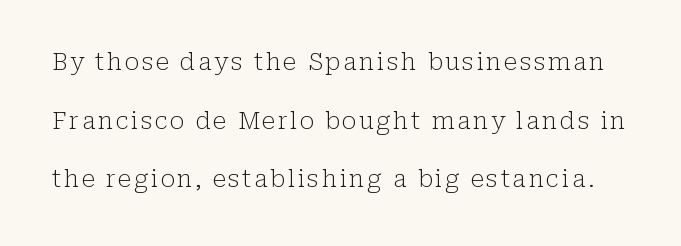
{"italic": "no", "bold": "no", "underline": "no", "line_spacing": "loose", "line_spacing_ratio": 2.44, "glyph_px": 24}
